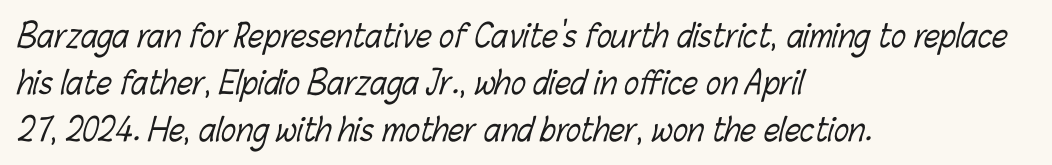
The image shows 31 px light, condensed type; set left-aligned, normal line spacing (1.51x), normal letter spacing, not underlined; low stroke contrast and a medium x-height.
